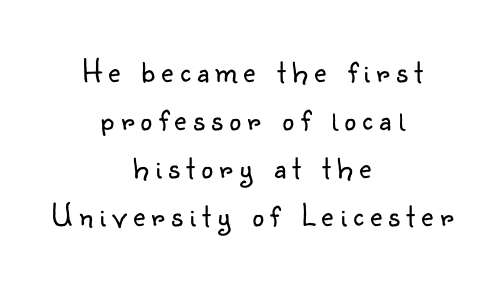
The zone under the glyphs is completely vacant. Here the designer chose a conventional face with non-uniform glyph widths. A typesetter would label this face a sans. Every character sits straight up, as roman type does. Substantial extra tracking has been applied to these lines. Summary of weight: not heavy and not bold.
